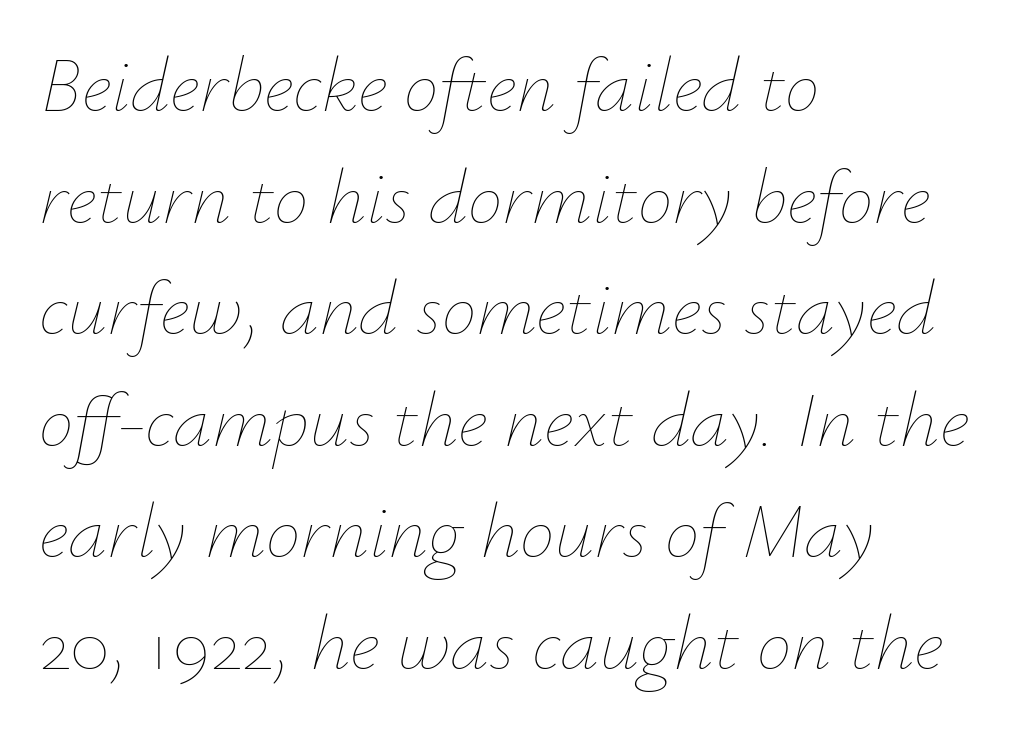
{"italic": "yes", "lean": "right", "slant_degrees": 12, "bold": "no", "weight": "thin", "width": "normal", "stroke_contrast": "low", "x_height": "small", "monospaced": "no", "underline": "no", "align": "left", "line_spacing": "normal", "line_spacing_ratio": 1.43, "letter_spacing": "normal", "letter_spacing_em": 0.0, "glyph_px": 78}
